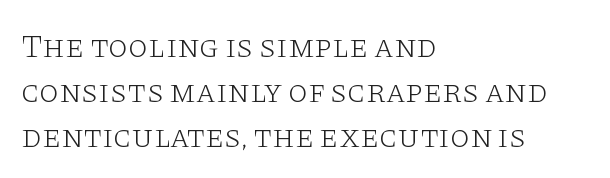
Q: Is the text bold? A: No.
Q: Is the text italic (slanted)? A: No, it is upright.
Q: Is the typeface a serif or a sans-serif typeface? A: Serif.
Q: Is the text underlined? A: No.
Q: How is the paragraph aligned? A: Left-aligned.
Q: Is the spacing between letters normal or unusually wide? A: Normal.
Q: Is the spacing between lines tight, normal or loose? A: Normal.
Q: Width (condensed, normal, or wide)? A: Wide.
Q: Stroke contrast? A: Low.
Q: x-height? A: Large.
Q: Monospaced? A: No.
